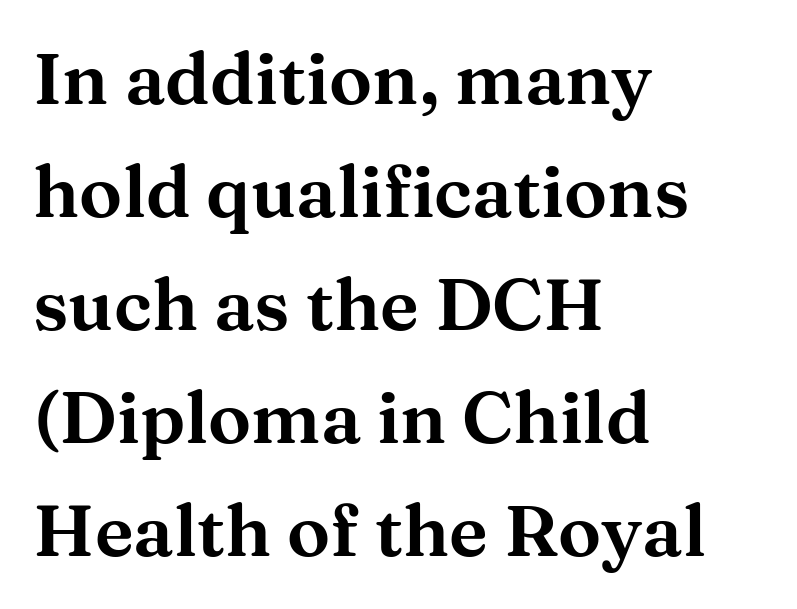
Q: Is the text italic (slanted)? A: No, it is upright.
Q: Is the typeface a serif or a sans-serif typeface? A: Serif.
Q: Is the text underlined? A: No.
Q: How is the paragraph aligned? A: Left-aligned.
Q: Is the spacing between letters normal or unusually wide? A: Normal.
Q: Is the spacing between lines tight, normal or loose? A: Normal.
Q: Width (condensed, normal, or wide)? A: Wide.
Q: Stroke contrast? A: Medium.
Q: x-height? A: Medium.
Q: Monospaced? A: No.
